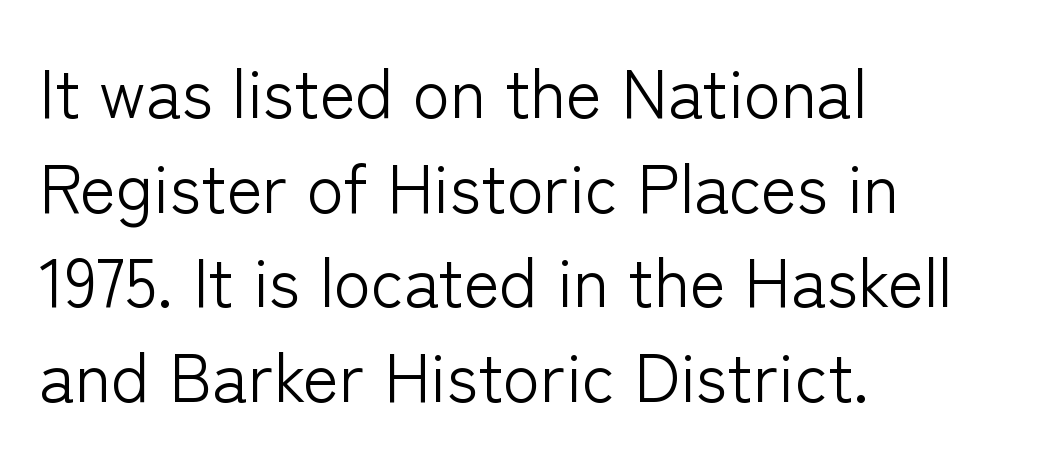
{"serif": "no", "italic": "no", "bold": "no", "weight": "light", "width": "normal", "stroke_contrast": "low", "x_height": "medium", "monospaced": "no", "underline": "no", "align": "left", "line_spacing": "normal", "line_spacing_ratio": 1.39, "letter_spacing": "normal", "letter_spacing_em": 0.0, "glyph_px": 68}
